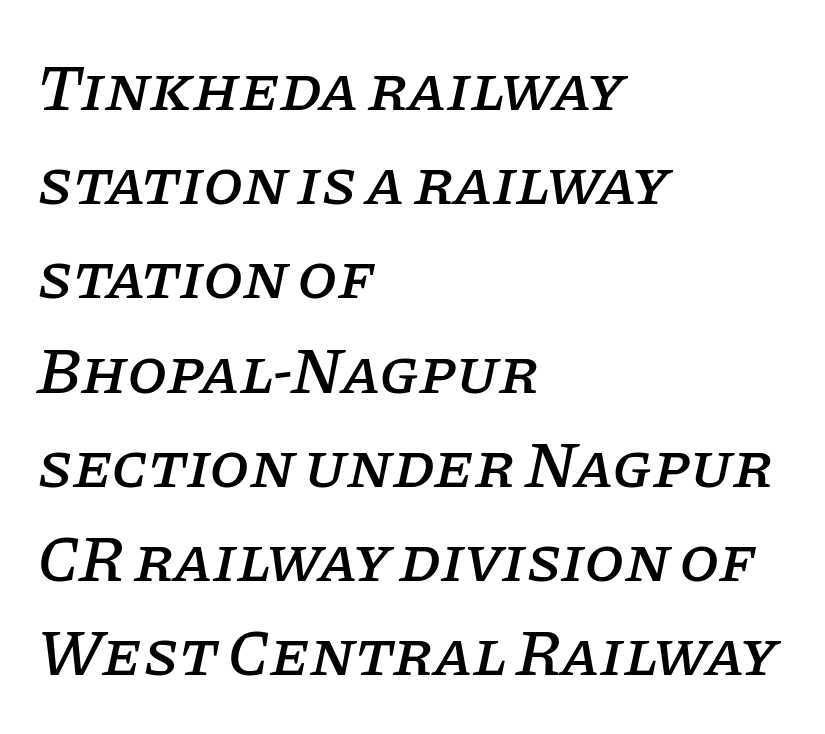
The image shows 65 px serif type, italic (leaning right); set left-aligned, normal line spacing (1.45x), normal letter spacing, not underlined; low stroke contrast and a large x-height.
